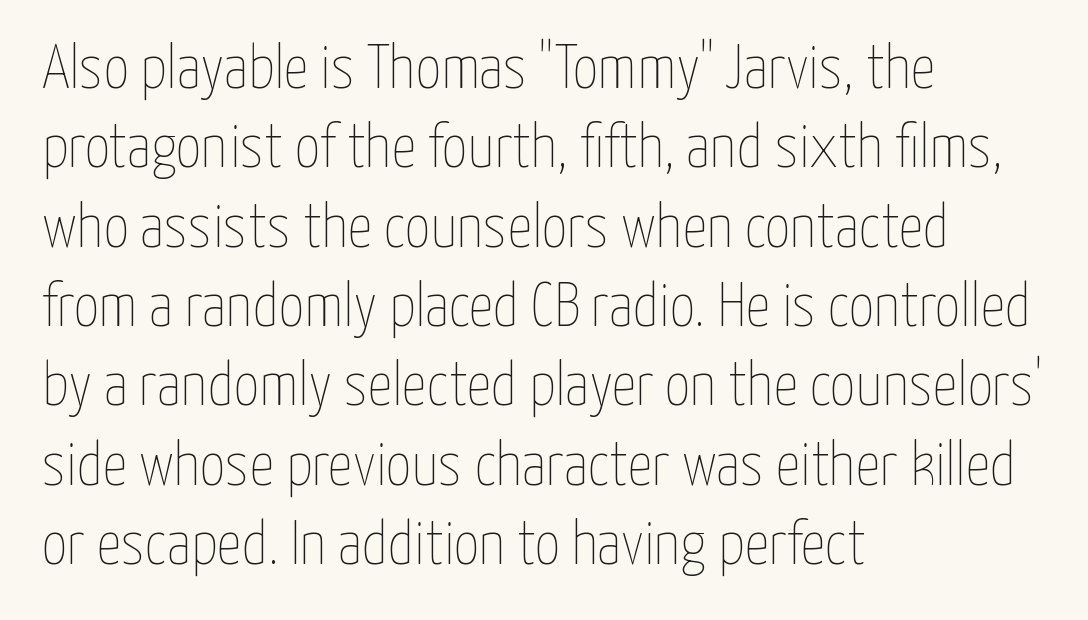
Q: Is the text bold? A: No.
Q: Is the text italic (slanted)? A: No, it is upright.
Q: Is the text underlined? A: No.
Q: How is the paragraph aligned? A: Left-aligned.
Q: Is the spacing between letters normal or unusually wide? A: Normal.
Q: Is the spacing between lines tight, normal or loose? A: Normal.
Q: Width (condensed, normal, or wide)? A: Condensed.
Q: Stroke contrast? A: Low.
Q: x-height? A: Medium.
Q: Monospaced? A: No.
